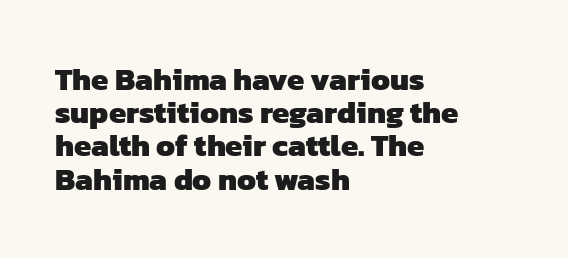
{"serif": "no", "bold": "yes", "weight": "heavy", "width": "normal", "stroke_contrast": "low", "x_height": "medium", "monospaced": "no", "underline": "no", "align": "left", "line_spacing": "tight", "line_spacing_ratio": 1.07, "letter_spacing": "normal", "letter_spacing_em": 0.0, "glyph_px": 31}
